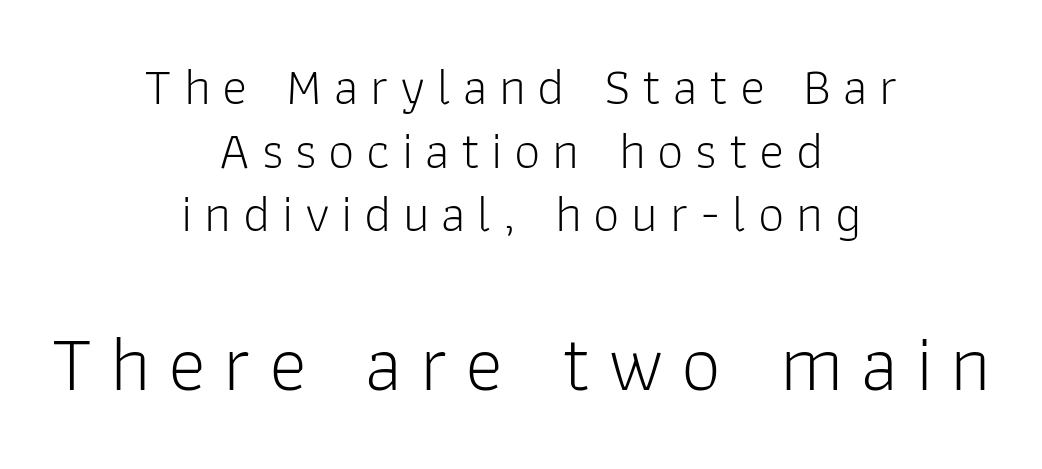
Q: Is the text bold? A: No.
Q: Is the text italic (slanted)? A: No, it is upright.
Q: Is the typeface a serif or a sans-serif typeface? A: Sans-serif.
Q: Is the text underlined? A: No.
Q: How is the paragraph aligned? A: Centered.
Q: Is the spacing between letters normal or unusually wide? A: Unusually wide.
Q: Which block of text is set in a larger size, the first (top) or the second (bottom)? A: The second (bottom) one.
Q: Width (condensed, normal, or wide)? A: Normal.
Q: Stroke contrast? A: Low.
Q: x-height? A: Medium.
Q: Monospaced? A: No.
